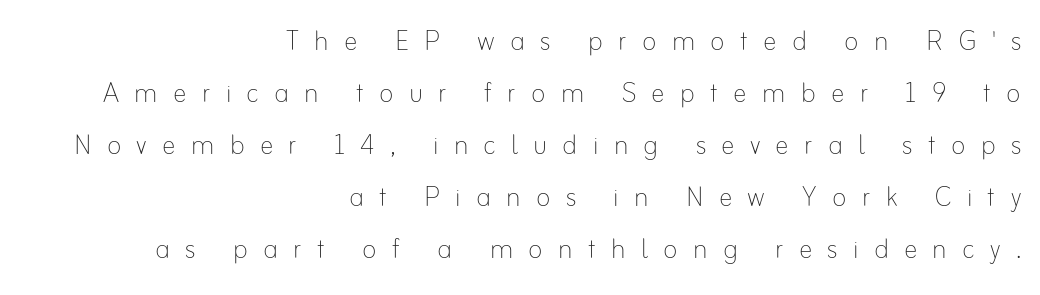
{"italic": "no", "bold": "no", "weight": "thin", "width": "normal", "stroke_contrast": "low", "x_height": "small", "monospaced": "no", "underline": "no", "align": "right", "line_spacing": "normal", "line_spacing_ratio": 1.53, "letter_spacing": "wide", "letter_spacing_em": 0.45, "glyph_px": 34}
